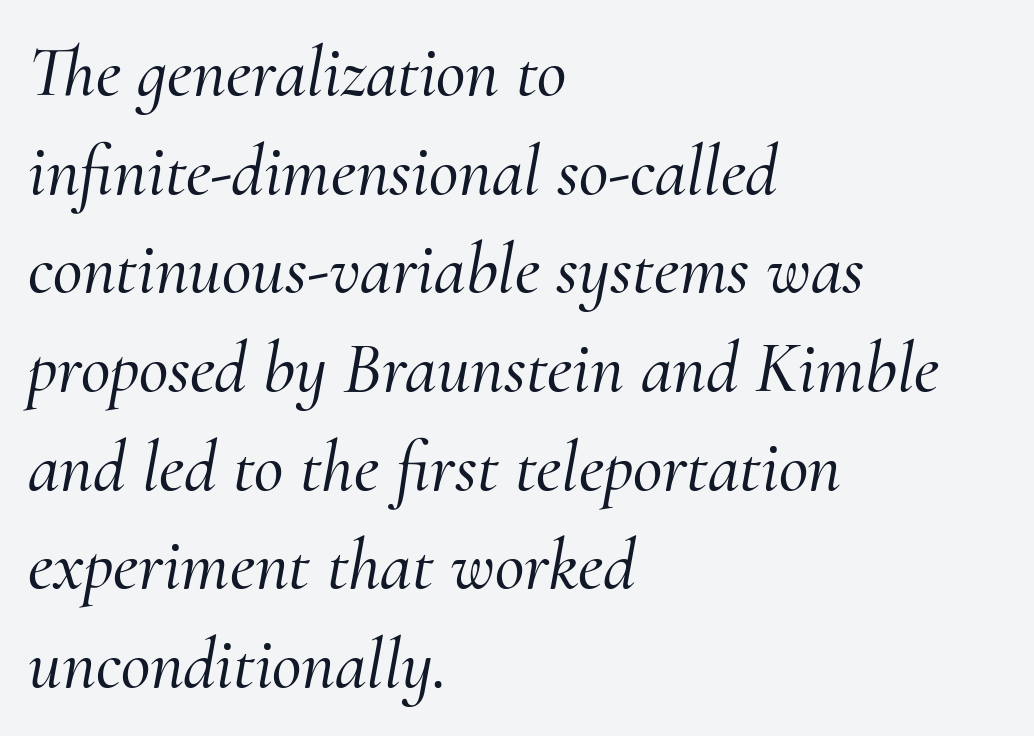
The image shows 72 px serif type, italic (leaning right); set left-aligned, normal line spacing (1.37x), normal letter spacing, not underlined; medium stroke contrast and a small x-height.
